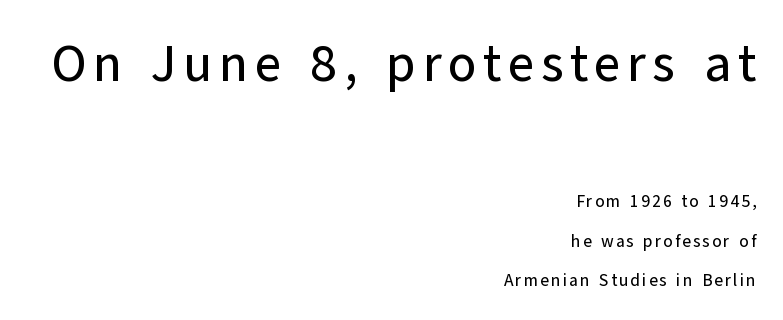
The image shows 52 px sans-serif type, upright; set right-aligned, loose line spacing (2.32x), not underlined; the first (top) block is 3.06x larger; low stroke contrast and a medium x-height.
